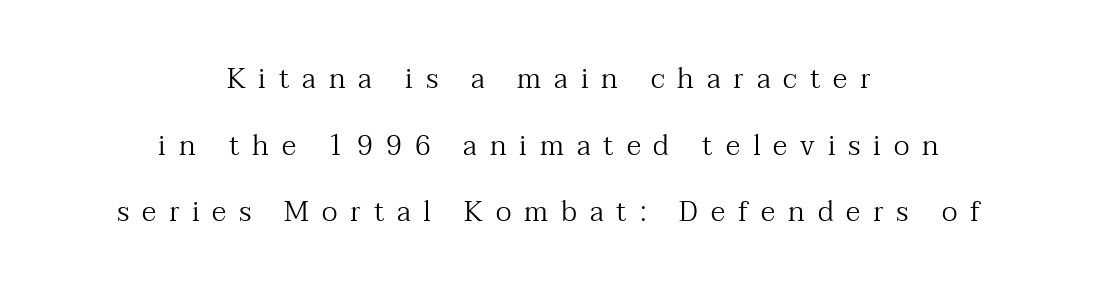
{"serif": "yes", "italic": "no", "bold": "no", "weight": "regular", "width": "normal", "stroke_contrast": "medium", "x_height": "medium", "monospaced": "no", "underline": "no", "align": "center", "line_spacing": "loose", "line_spacing_ratio": 2.38, "letter_spacing": "wide", "letter_spacing_em": 0.46, "glyph_px": 28}
